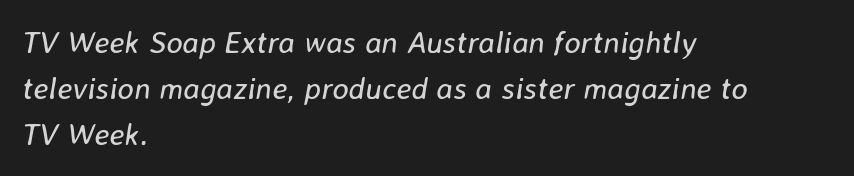
A bare baseline throughout the passage. A light-to-regular cut is what we see here. The passage shown is typed in a proportional face where columns would drift. Between one letter and the next there's only the usual sliver of space. The rendering uses a moderate line-height, typical for paragraphs. This sample is left-justified, so line endings fall wherever the words run out.
